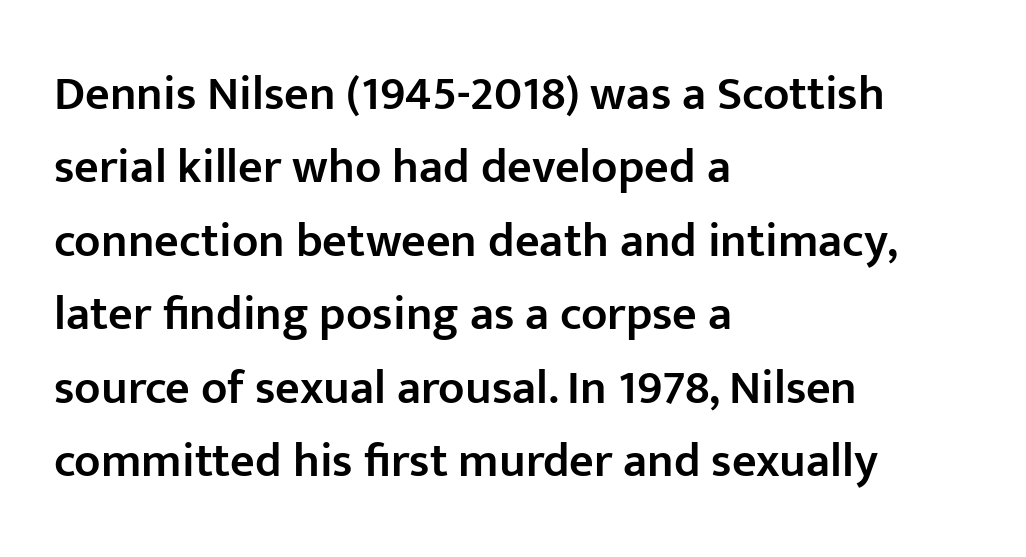
{"serif": "no", "italic": "no", "bold": "semi", "weight": "semibold", "width": "normal", "stroke_contrast": "low", "x_height": "medium", "monospaced": "no", "underline": "no", "align": "left", "line_spacing": "normal", "line_spacing_ratio": 1.53, "letter_spacing": "normal", "letter_spacing_em": 0.0, "glyph_px": 48}
